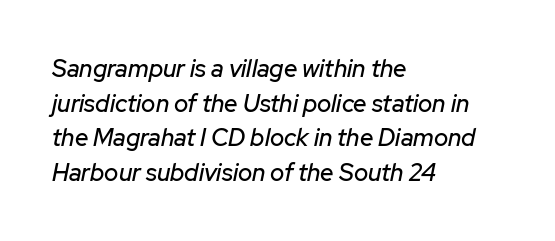
{"italic": "yes", "lean": "right", "slant_degrees": 12, "underline": "no", "align": "left", "line_spacing": "normal", "line_spacing_ratio": 1.44, "letter_spacing": "normal", "letter_spacing_em": 0.0, "glyph_px": 24}
